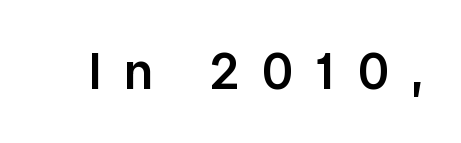
The image shows 51 px semibold sans-serif type, upright; set unusually wide letter spacing (+0.45 em), not underlined; low stroke contrast and a medium x-height.
